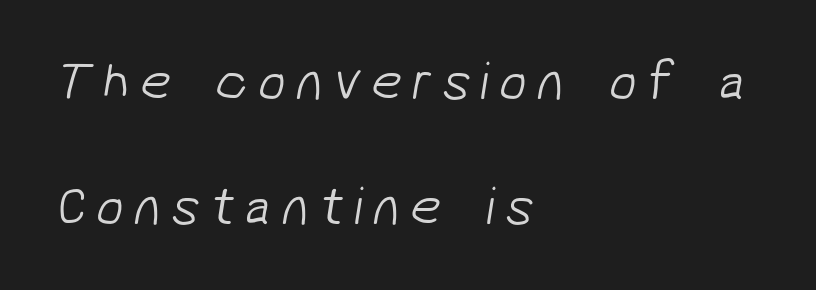
The image shows 55 px light sans-serif type; set left-aligned, loose line spacing (2.27x), not underlined; low stroke contrast and a medium x-height.
